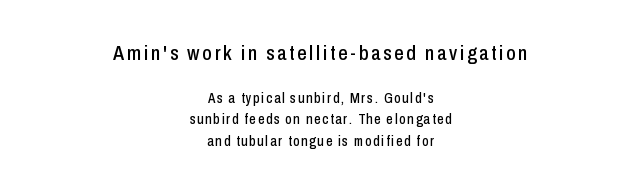
Q: Is the text italic (slanted)? A: No, it is upright.
Q: Is the text underlined? A: No.
Q: How is the paragraph aligned? A: Centered.
Q: Is the spacing between lines tight, normal or loose? A: Normal.
Q: Which block of text is set in a larger size, the first (top) or the second (bottom)? A: The first (top) one.
